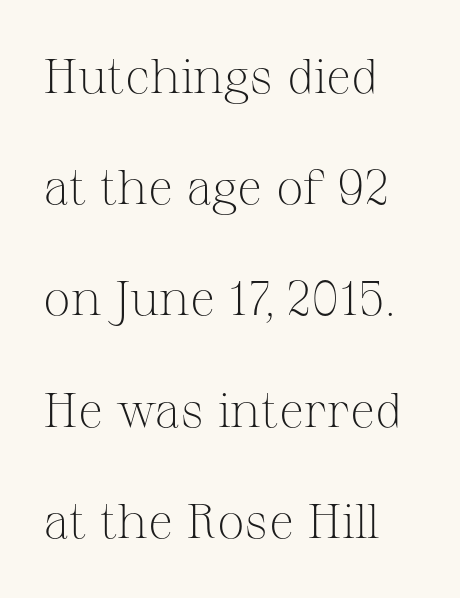
{"serif": "yes", "italic": "no", "bold": "no", "weight": "light", "width": "normal", "stroke_contrast": "medium", "x_height": "medium", "monospaced": "no", "underline": "no", "align": "left", "line_spacing": "loose", "line_spacing_ratio": 2.27, "letter_spacing": "normal", "letter_spacing_em": 0.0, "glyph_px": 49}
